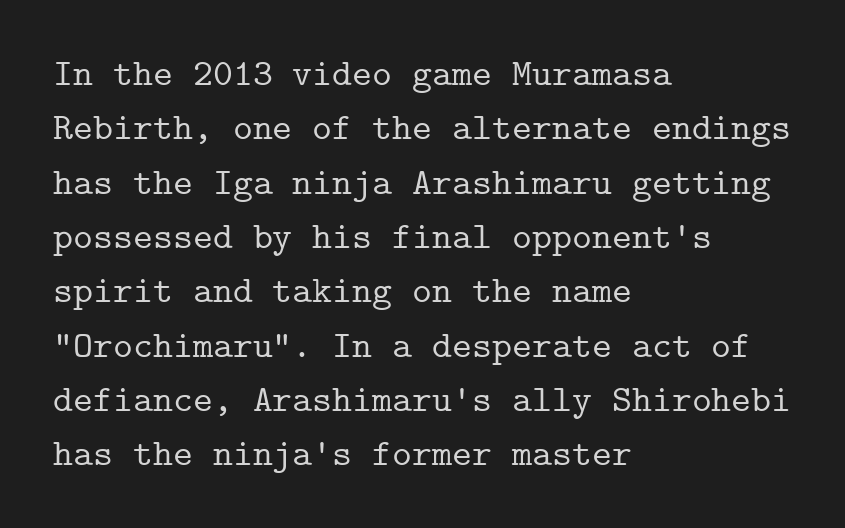
The image shows 38 px serif type, upright, monospaced; set left-aligned, normal line spacing (1.43x), normal letter spacing, not underlined; low stroke contrast and a medium x-height.
